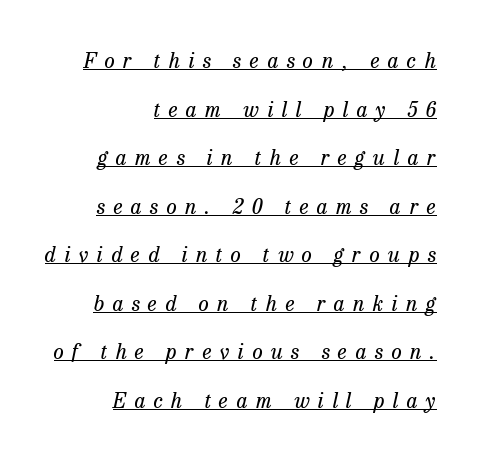
Right-aligned paragraph, ragged on the left. The passage shown stacks its lines with a broad gap. How are the letters spaced? Widely, with obvious added tracking. The font sits on the lighter half of the weight spectrum, regular included. If you drew a line through each stem, it would be angled. Underlined type.
